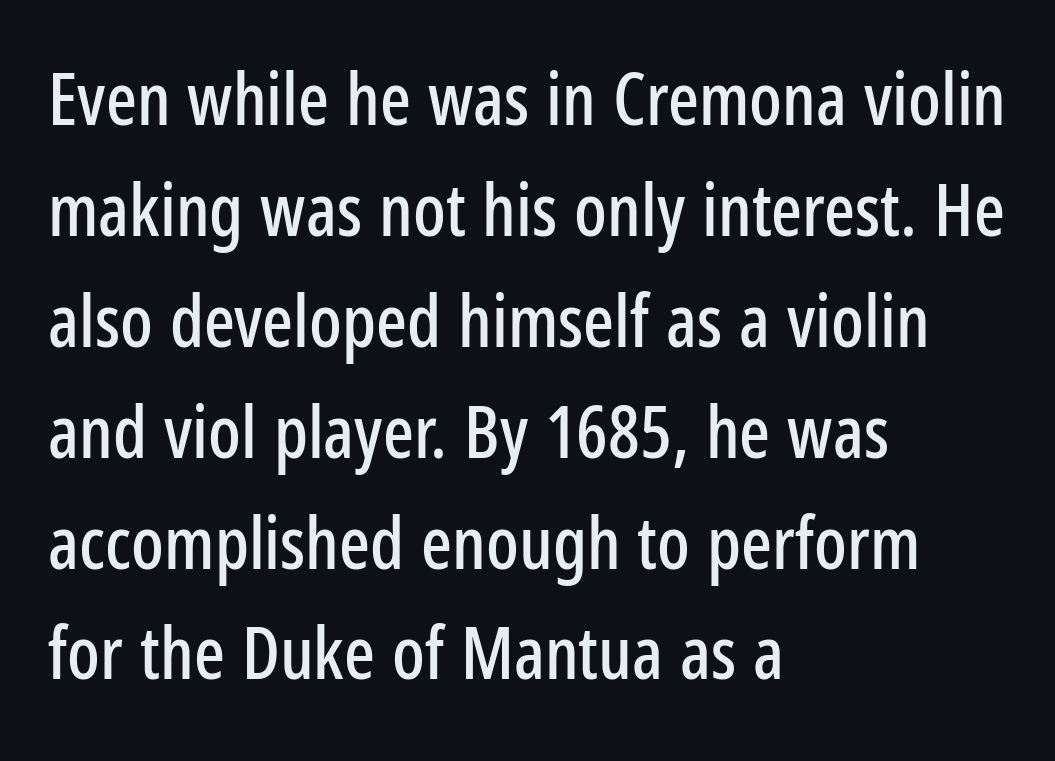
The image shows 72 px condensed sans-serif type, upright; set left-aligned, normal line spacing (1.54x), normal letter spacing, not underlined; low stroke contrast and a medium x-height.
